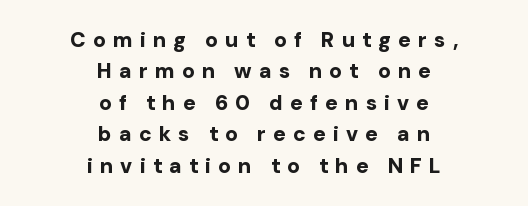
Decoration check: the copy has no underline. Caption: multi-line text, centered on the measure. Does the leading feel generous? No, just average. Set as a true bold cut, around the 700 mark. Do the letters lean? They stand straight.
